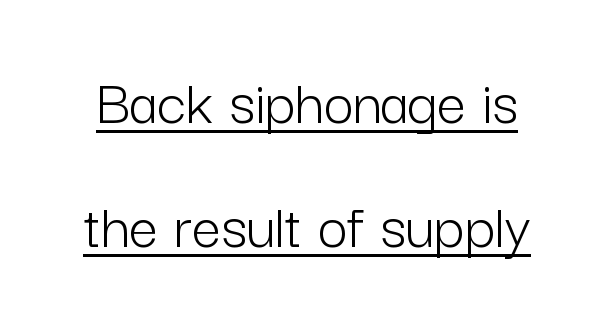
Q: Is the text bold? A: No.
Q: Is the text italic (slanted)? A: No, it is upright.
Q: Is the typeface a serif or a sans-serif typeface? A: Sans-serif.
Q: Is the text underlined? A: Yes.
Q: Is the spacing between letters normal or unusually wide? A: Normal.
Q: Is the spacing between lines tight, normal or loose? A: Loose.
Q: Width (condensed, normal, or wide)? A: Normal.
Q: Stroke contrast? A: Low.
Q: x-height? A: Medium.
Q: Monospaced? A: No.
